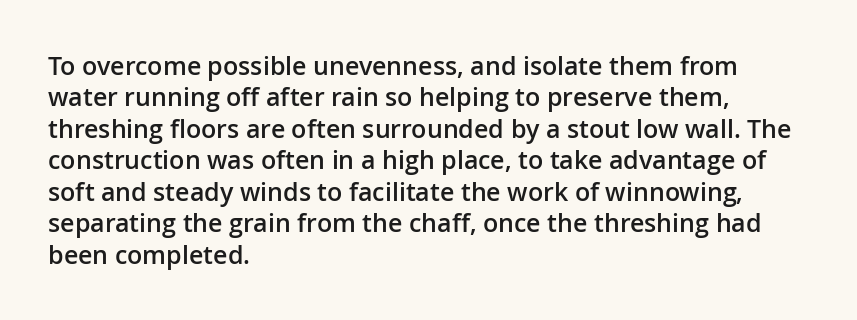
{"italic": "no", "bold": "semi", "underline": "no", "align": "left", "line_spacing": "normal", "line_spacing_ratio": 1.26, "letter_spacing": "normal", "letter_spacing_em": 0.0, "glyph_px": 25}
